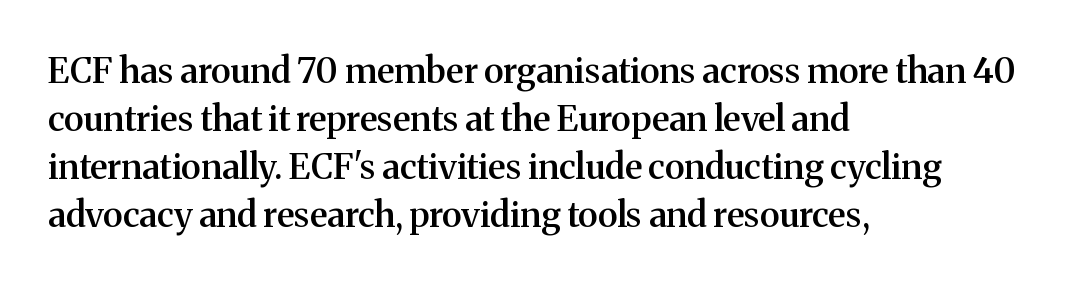
The image shows 35 px semibold serif type, upright; set left-aligned, normal line spacing (1.37x), normal letter spacing, not underlined; medium stroke contrast and a medium x-height.
